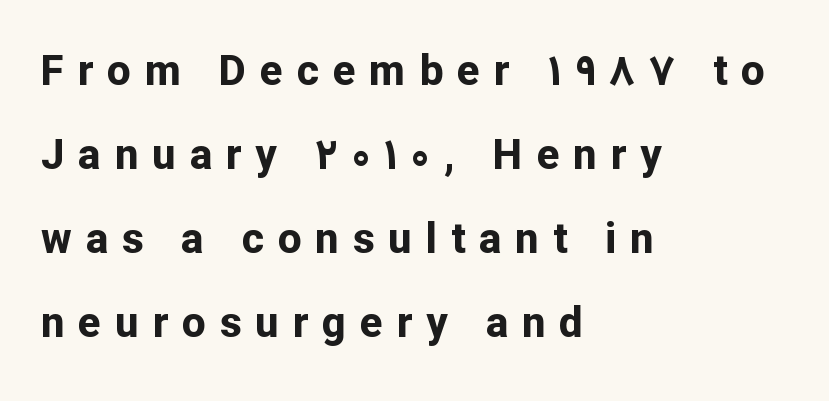
{"serif": "no", "italic": "no", "bold": "yes", "weight": "bold", "width": "normal", "stroke_contrast": "low", "x_height": "medium", "monospaced": "no", "underline": "no", "align": "left", "line_spacing": "loose", "line_spacing_ratio": 2.0, "letter_spacing": "wide", "letter_spacing_em": 0.33, "glyph_px": 42}
